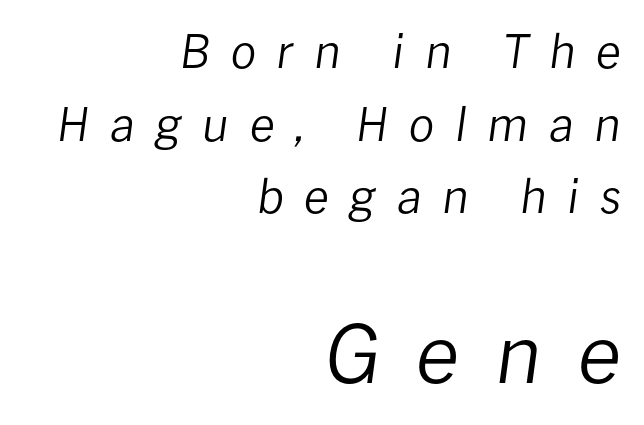
The image shows 80 px regular-weight type, italic (leaning right); set right-aligned, normal line spacing (1.58x), unusually wide letter spacing (+0.45 em), not underlined; the second (bottom) block is 1.74x larger; low stroke contrast and a medium x-height.
